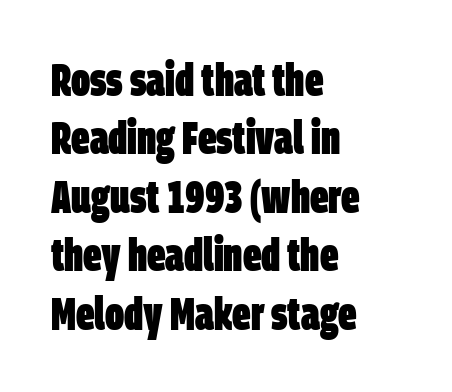
Strong, thick strokes mark this as bold type. The font family rendered here belongs to the sans-serif group. Successive baselines arrive at the customary interval. The letters advance in unequal steps, a hallmark of proportional type. The line texture is even and compact thanks to regular tracking. In CSS terms this would be text-align: left.
